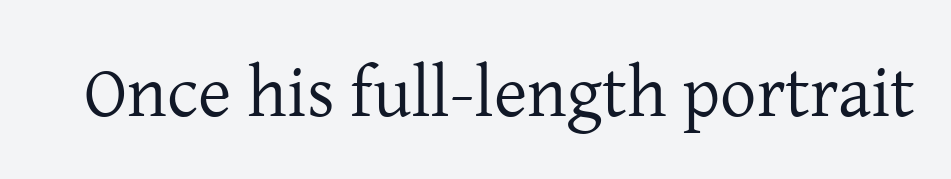
Q: Is the text bold? A: No.
Q: Is the text italic (slanted)? A: No, it is upright.
Q: Is the typeface a serif or a sans-serif typeface? A: Serif.
Q: Is the text underlined? A: No.
Q: Is the spacing between letters normal or unusually wide? A: Normal.
Q: Width (condensed, normal, or wide)? A: Normal.
Q: Stroke contrast? A: Low.
Q: x-height? A: Medium.
Q: Monospaced? A: No.
